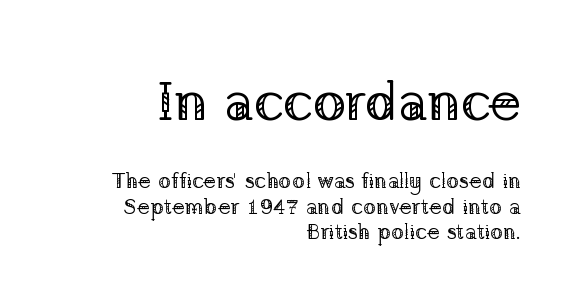
The image shows 55 px regular-weight serif type, upright; set right-aligned, tight line spacing (1.15x), normal letter spacing, not underlined; the first (top) block is 2.5x larger; low stroke contrast and a medium x-height.
